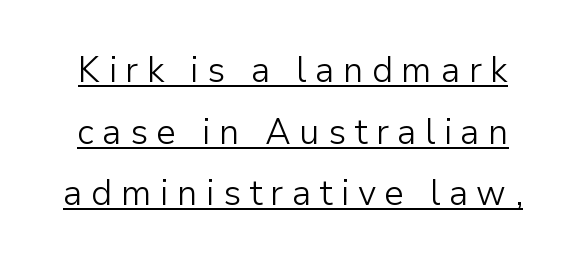
{"serif": "no", "italic": "no", "bold": "no", "weight": "light", "width": "normal", "stroke_contrast": "low", "x_height": "medium", "monospaced": "no", "underline": "yes", "line_spacing_ratio": 1.76, "letter_spacing": "wide", "letter_spacing_em": 0.24, "glyph_px": 35}
